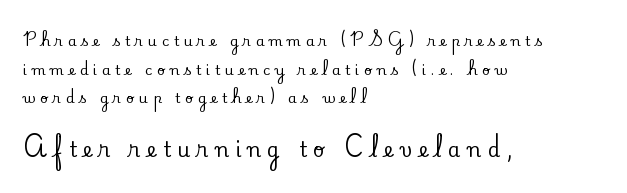
Q: Is the text italic (slanted)? A: No, it is upright.
Q: Is the text underlined? A: No.
Q: How is the paragraph aligned? A: Left-aligned.
Q: Is the spacing between letters normal or unusually wide? A: Unusually wide.
Q: Is the spacing between lines tight, normal or loose? A: Loose.
Q: Which block of text is set in a larger size, the first (top) or the second (bottom)? A: The second (bottom) one.
